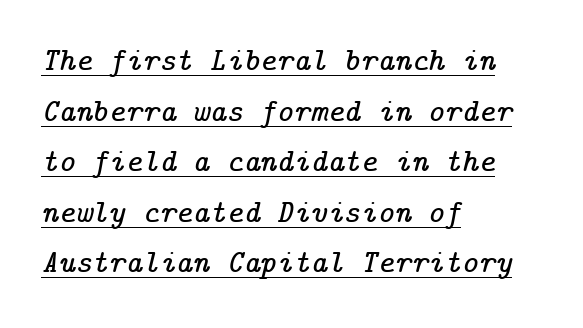
Q: Is the text italic (slanted)? A: Yes, it leans right by about 14 degrees.
Q: Is the typeface a serif or a sans-serif typeface? A: Serif.
Q: Is the text underlined? A: Yes.
Q: How is the paragraph aligned? A: Left-aligned.
Q: Is the spacing between letters normal or unusually wide? A: Normal.
Q: Is the spacing between lines tight, normal or loose? A: Normal.
Q: Width (condensed, normal, or wide)? A: Normal.
Q: Stroke contrast? A: Low.
Q: x-height? A: Medium.
